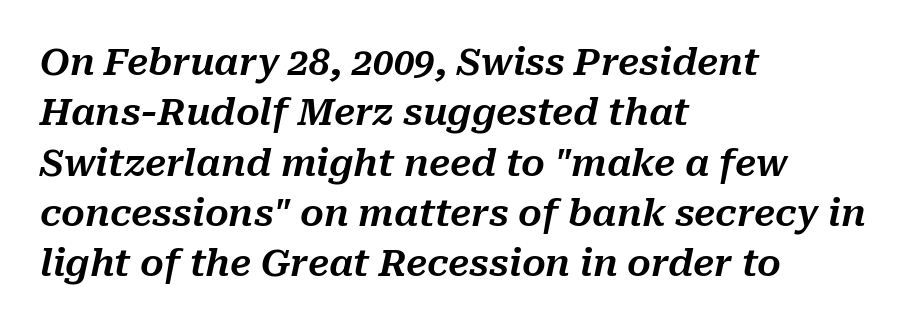
{"italic": "yes", "lean": "right", "slant_degrees": 10, "width": "normal", "stroke_contrast": "medium", "x_height": "medium", "monospaced": "no", "underline": "no", "align": "left", "line_spacing": "normal", "line_spacing_ratio": 1.36, "letter_spacing": "normal", "letter_spacing_em": 0.0, "glyph_px": 37}
